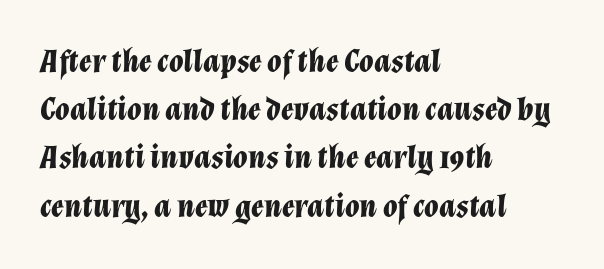
Q: Is the text bold? A: Yes.
Q: Is the text italic (slanted)? A: Yes, it leans right by about 12 degrees.
Q: Is the text underlined? A: No.
Q: How is the paragraph aligned? A: Left-aligned.
Q: Is the spacing between letters normal or unusually wide? A: Normal.
Q: Is the spacing between lines tight, normal or loose? A: Normal.
Q: Width (condensed, normal, or wide)? A: Normal.
Q: Stroke contrast? A: Low.
Q: x-height? A: Medium.
Q: Monospaced? A: No.
